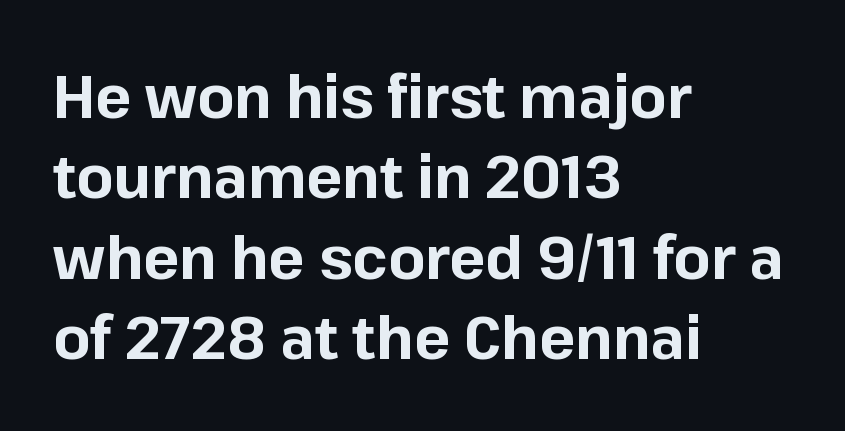
Q: Is the text bold? A: Yes.
Q: Is the text italic (slanted)? A: No, it is upright.
Q: Is the typeface a serif or a sans-serif typeface? A: Sans-serif.
Q: Is the text underlined? A: No.
Q: How is the paragraph aligned? A: Left-aligned.
Q: Is the spacing between letters normal or unusually wide? A: Normal.
Q: Is the spacing between lines tight, normal or loose? A: Normal.
Q: Width (condensed, normal, or wide)? A: Normal.
Q: Stroke contrast? A: Low.
Q: x-height? A: Medium.
Q: Monospaced? A: No.
